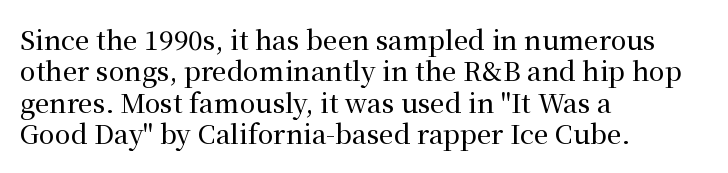
The image shows 26 px text type, upright; set left-aligned, line spacing 1.21x, normal letter spacing, not underlined.
